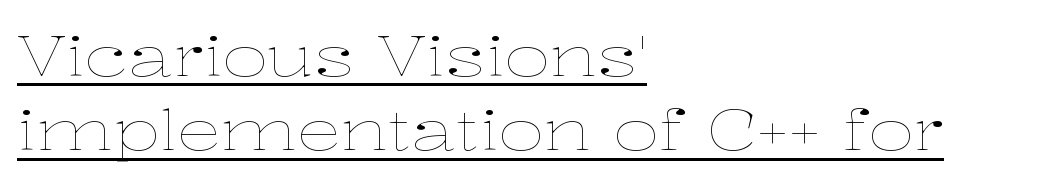
Every row of glyphs begins at an identical x-position on the left. Weight: not bold — regular or lighter. Rendered with straight, roman letterforms. Varying glyph widths throughout — classic text-font behaviour.
